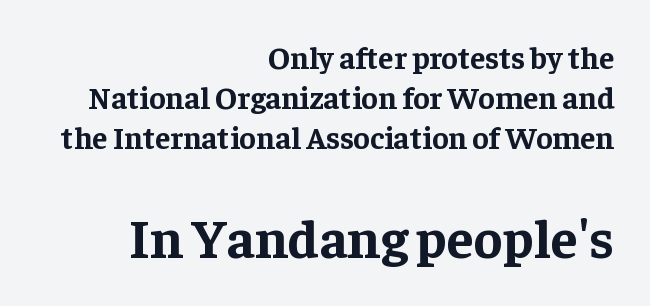
{"serif": "yes", "italic": "no", "bold": "yes", "weight": "bold", "width": "normal", "stroke_contrast": "low", "x_height": "medium", "monospaced": "no", "underline": "no", "align": "right", "line_spacing": "normal", "line_spacing_ratio": 1.29, "letter_spacing": "normal", "letter_spacing_em": 0.0, "larger_block": "second", "size_ratio": 1.77, "glyph_px": 55}
